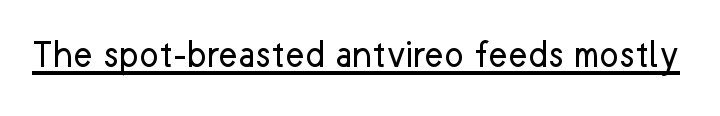
Q: Is the text bold? A: No.
Q: Is the text italic (slanted)? A: No, it is upright.
Q: Is the typeface a serif or a sans-serif typeface? A: Sans-serif.
Q: Is the text underlined? A: Yes.
Q: Is the spacing between letters normal or unusually wide? A: Normal.
Q: Width (condensed, normal, or wide)? A: Normal.
Q: Stroke contrast? A: Low.
Q: x-height? A: Medium.
Q: Monospaced? A: No.
